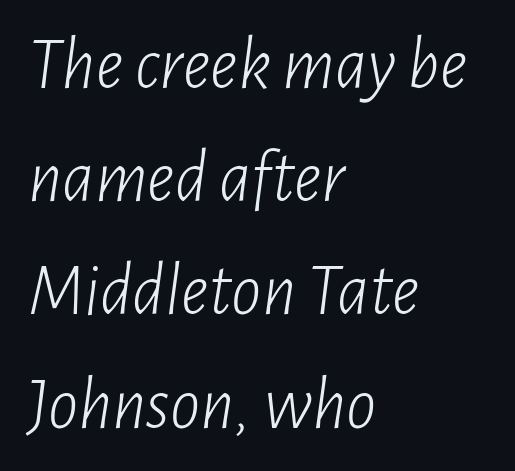
{"italic": "yes", "lean": "right", "slant_degrees": 7, "bold": "no", "weight": "light", "width": "condensed", "stroke_contrast": "low", "x_height": "medium", "monospaced": "no", "underline": "no", "align": "left", "line_spacing": "normal", "line_spacing_ratio": 1.51, "letter_spacing": "normal", "letter_spacing_em": 0.0, "glyph_px": 75}
